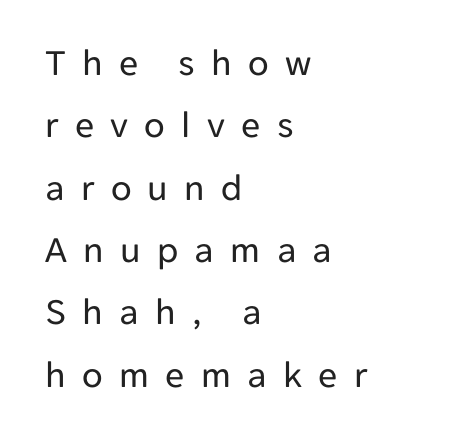
The image shows 38 px regular-weight sans-serif type, upright; set left-aligned, normal line spacing (1.64x), unusually wide letter spacing (+0.43 em), not underlined; low stroke contrast and a medium x-height.
